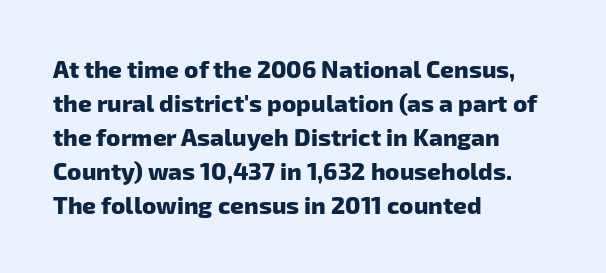
The image shows 24 px bold type; set left-aligned, normal line spacing (1.42x), normal letter spacing, not underlined.
